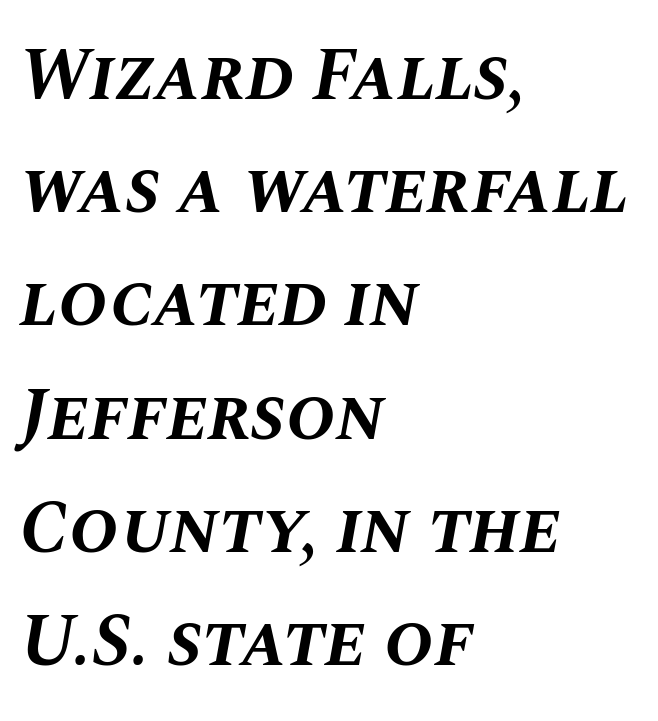
The image shows 74 px bold type, italic (leaning right); set left-aligned, normal line spacing (1.53x), normal letter spacing, not underlined; medium stroke contrast and a large x-height.
